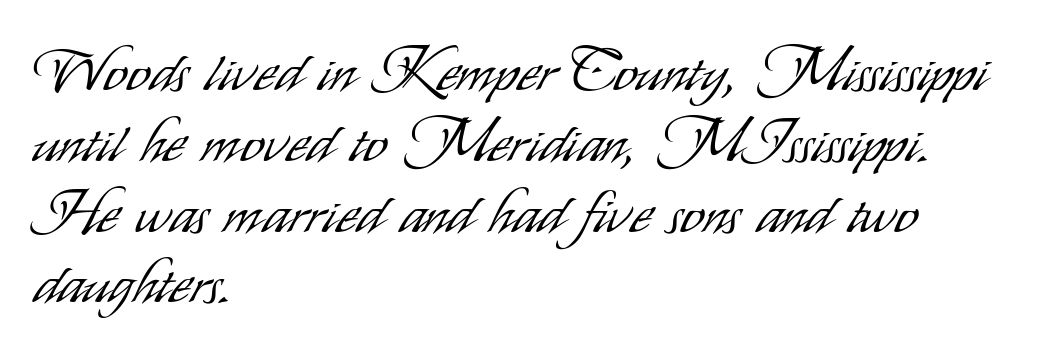
Q: Is the text bold? A: No.
Q: Is the text italic (slanted)? A: Yes.
Q: Is the typeface a serif or a sans-serif typeface? A: Sans-serif.
Q: Is the text underlined? A: No.
Q: How is the paragraph aligned? A: Left-aligned.
Q: Is the spacing between letters normal or unusually wide? A: Normal.
Q: Width (condensed, normal, or wide)? A: Condensed.
Q: Stroke contrast? A: Low.
Q: x-height? A: Small.
Q: Monospaced? A: No.
